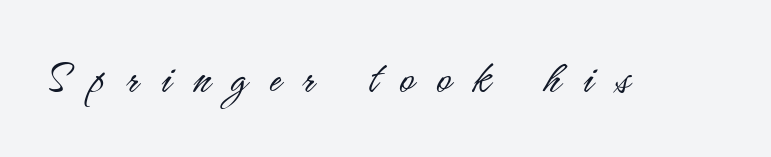
The passage shown is typed in a proportional face where columns would drift. Check where the strokes stop: nothing finishes them off — pure sans. The passage shown is not bold in any degree. Quick note: underline off.
